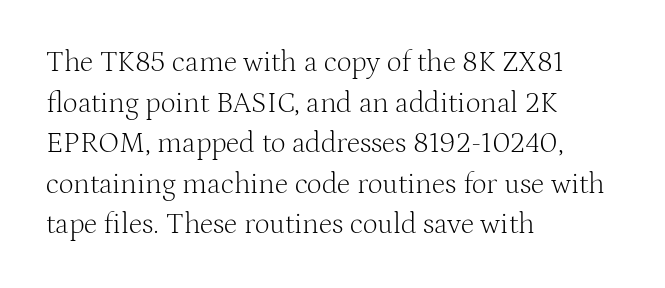
The image shows 29 px light serif type, upright; set left-aligned, normal line spacing (1.4x), normal letter spacing, not underlined; medium stroke contrast and a medium x-height.
